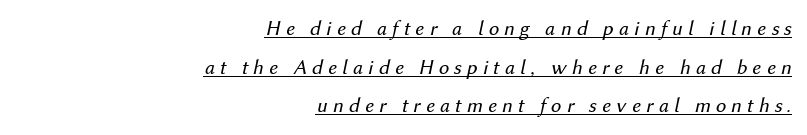
It's the slanting kind of type. Is there an underline? Yes — a line sits under the letters. Inter-character spacing is expanded well beyond the font's built-in metrics. The paragraph has a hard right edge and a soft left edge. Is this a heavy cut? Hardly; it is regular or lighter.
